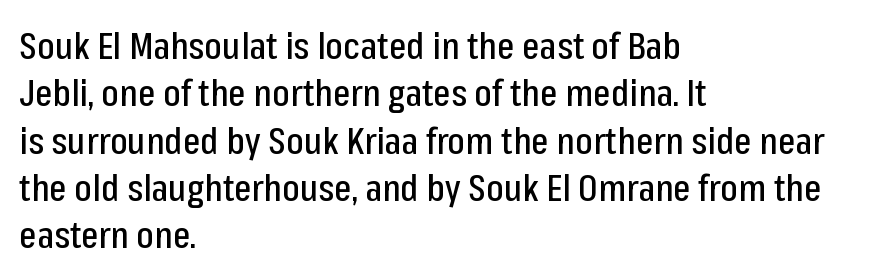
{"serif": "no", "italic": "no", "width": "condensed", "stroke_contrast": "low", "x_height": "medium", "monospaced": "no", "underline": "no", "align": "left", "line_spacing": "normal", "line_spacing_ratio": 1.28, "letter_spacing": "normal", "letter_spacing_em": 0.0, "glyph_px": 37}
